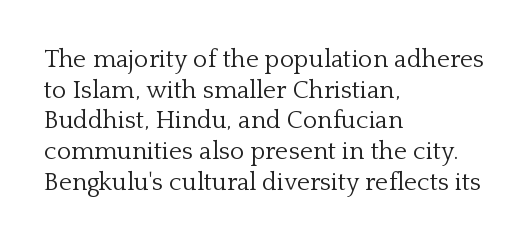
The image shows 25 px text type, upright; set left-aligned, line spacing 1.23x, normal letter spacing, not underlined.
